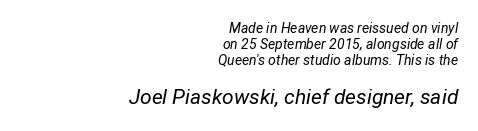
Right-aligned paragraph, ragged on the left. Compared with typical paragraphs, the rows here are closer together. The whole block is typeset with a tilt. Think standard paragraph weight, or any step lighter than that.
